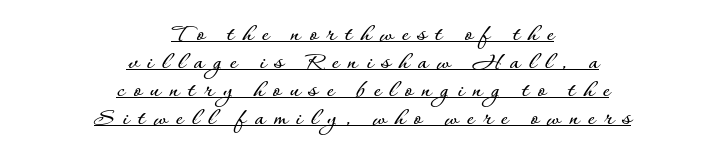
The image shows 27 px text type; set centered, tight line spacing (1.04x), unusually wide letter spacing (+0.32 em), underlined.
